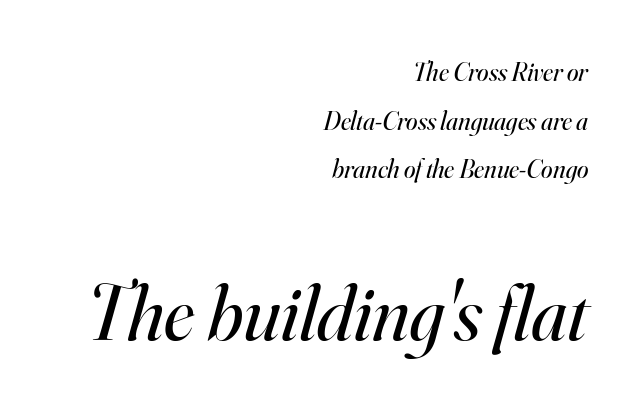
The image shows 78 px regular-weight serif type, italic (leaning right); set right-aligned, line spacing 1.87x, normal letter spacing, not underlined; the second (bottom) block is 3.0x larger; high stroke contrast and a small x-height.
